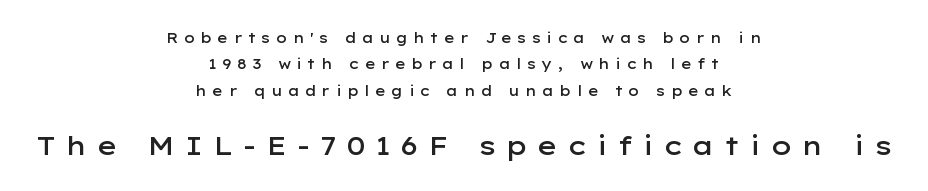
The image shows 26 px text type, upright; set centered, line spacing 1.88x, unusually wide letter spacing (+0.35 em), not underlined; the second (bottom) block is 1.86x larger.
